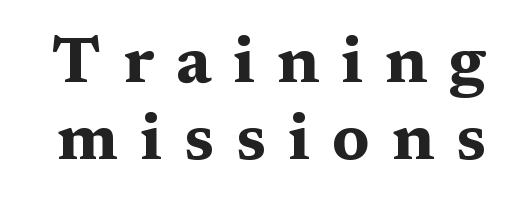
The image shows 66 px bold, wide serif type, upright; set line spacing 1.16x, unusually wide letter spacing (+0.33 em), not underlined; medium stroke contrast and a medium x-height.
